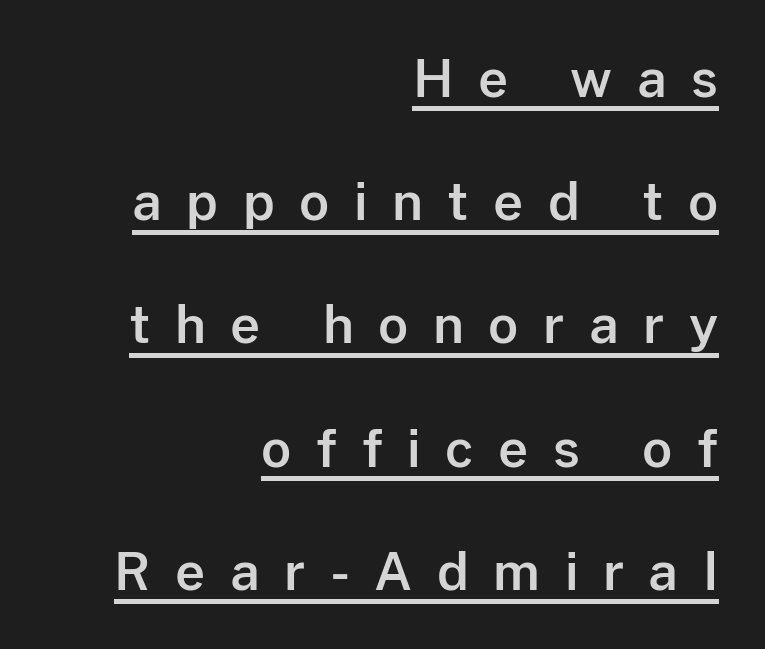
{"serif": "no", "italic": "no", "width": "normal", "stroke_contrast": "low", "x_height": "medium", "monospaced": "no", "underline": "yes", "align": "right", "line_spacing": "loose", "line_spacing_ratio": 2.37, "letter_spacing": "wide", "letter_spacing_em": 0.47, "glyph_px": 52}
